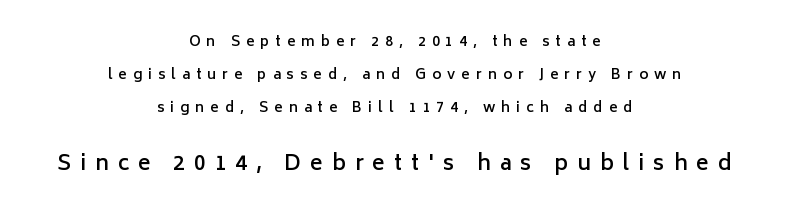
Q: Is the text bold? A: Semi-bold.
Q: Is the text italic (slanted)? A: No, it is upright.
Q: Is the text underlined? A: No.
Q: How is the paragraph aligned? A: Centered.
Q: Is the spacing between letters normal or unusually wide? A: Unusually wide.
Q: Is the spacing between lines tight, normal or loose? A: Loose.
Q: Which block of text is set in a larger size, the first (top) or the second (bottom)? A: The second (bottom) one.
